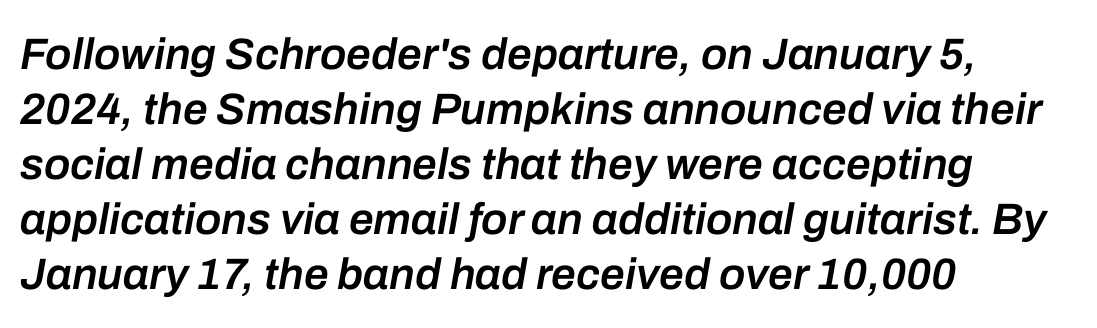
Q: Is the text bold? A: Semi-bold.
Q: Is the text italic (slanted)? A: Yes, it leans right by about 10 degrees.
Q: Is the text underlined? A: No.
Q: How is the paragraph aligned? A: Left-aligned.
Q: Is the spacing between letters normal or unusually wide? A: Normal.
Q: Is the spacing between lines tight, normal or loose? A: Normal.
Q: Width (condensed, normal, or wide)? A: Normal.
Q: Stroke contrast? A: Low.
Q: x-height? A: Medium.
Q: Monospaced? A: No.
